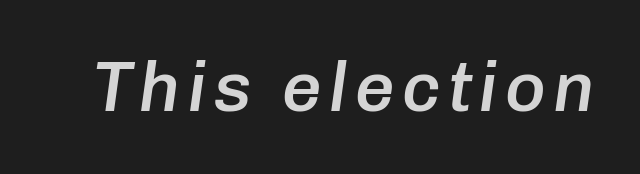
{"italic": "yes", "lean": "right", "slant_degrees": 8, "bold": "semi", "weight": "semibold", "width": "normal", "stroke_contrast": "low", "x_height": "medium", "monospaced": "no", "underline": "no", "glyph_px": 70}
